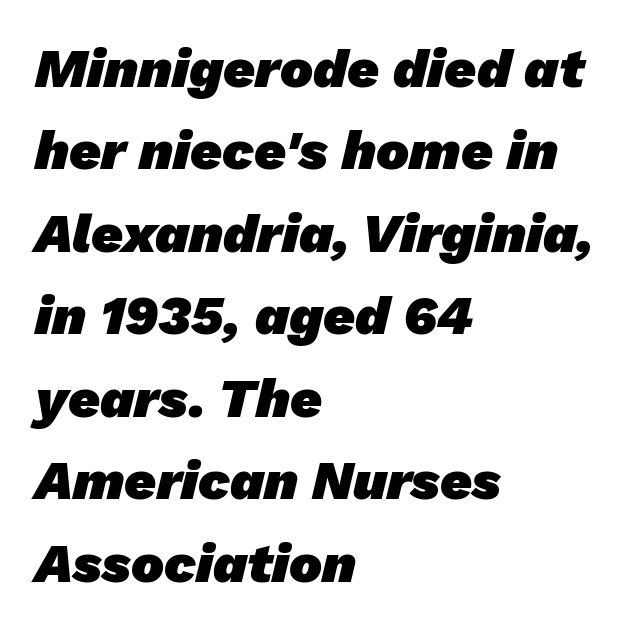
The image shows 55 px heavy sans-serif type; set left-aligned, normal line spacing (1.5x), normal letter spacing, not underlined; low stroke contrast and a medium x-height.
